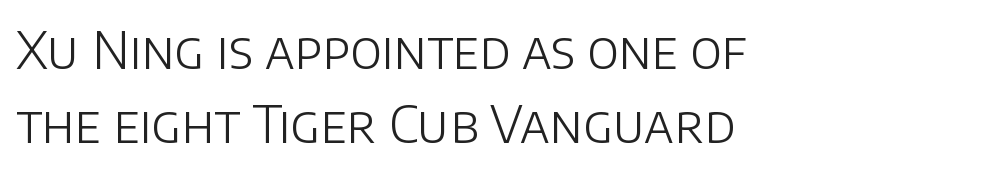
Q: Is the text bold? A: No.
Q: Is the text italic (slanted)? A: No, it is upright.
Q: Is the typeface a serif or a sans-serif typeface? A: Sans-serif.
Q: Is the text underlined? A: No.
Q: How is the paragraph aligned? A: Left-aligned.
Q: Is the spacing between letters normal or unusually wide? A: Normal.
Q: Is the spacing between lines tight, normal or loose? A: Normal.
Q: Width (condensed, normal, or wide)? A: Normal.
Q: Stroke contrast? A: Low.
Q: x-height? A: Large.
Q: Monospaced? A: No.
